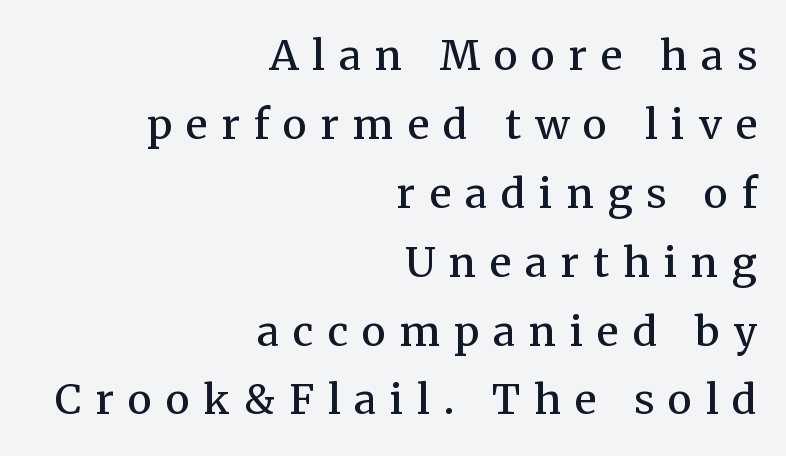
A typesetter would call this proportional, since set widths differ per character. Interline gaps are of average width in this sample. The text was rendered using a seriffed face with decorative stroke endings. The face used here is a semibold: visibly heavier than regular, lighter than bold.
